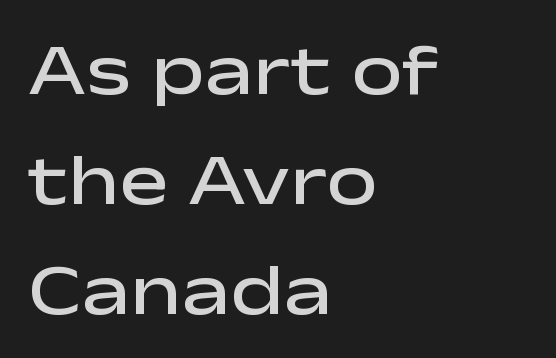
{"serif": "no", "italic": "no", "bold": "semi", "weight": "semibold", "width": "wide", "stroke_contrast": "low", "x_height": "medium", "monospaced": "no", "underline": "no", "align": "left", "line_spacing": "normal", "line_spacing_ratio": 1.51, "letter_spacing": "normal", "letter_spacing_em": 0.0, "glyph_px": 73}
